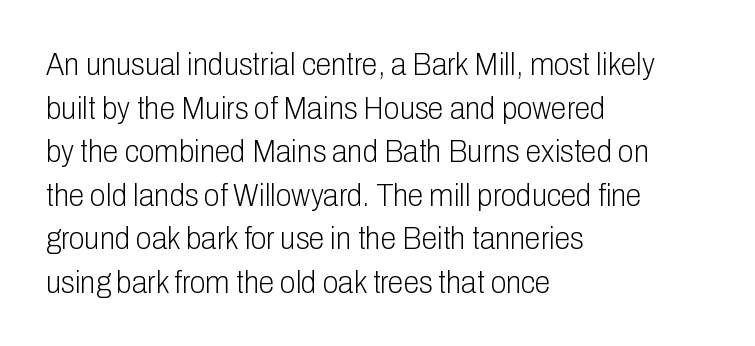
To sum up the face: it is a sans, with no serifs. Leftover space on each line is placed entirely after the last word. Just letters on the line, the space beneath them empty. No letter is thick-stroked: the sample isn't bold. The letters sit at their default tracking, neither squeezed nor spread.
